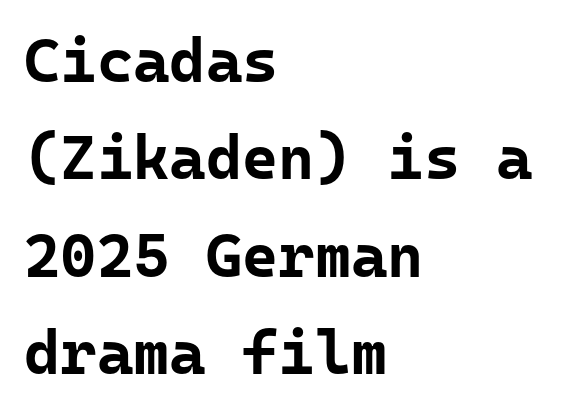
The image shows 62 px bold sans-serif type, upright, monospaced; set left-aligned, normal line spacing (1.57x), normal letter spacing, not underlined; low stroke contrast and a medium x-height.
